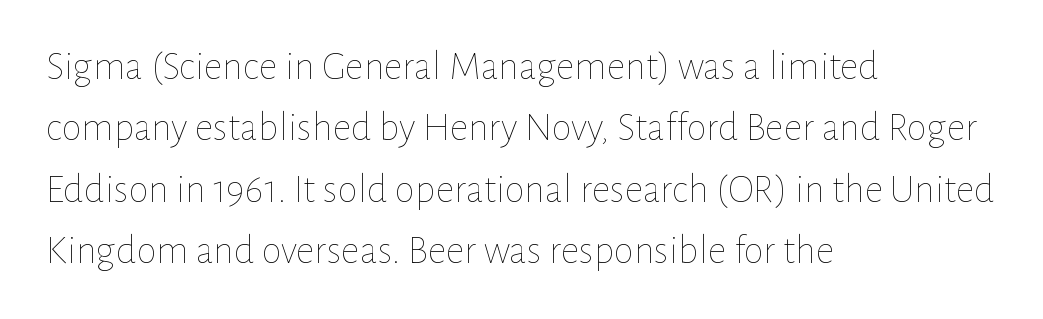
Q: Is the text bold? A: No.
Q: Is the text italic (slanted)? A: No, it is upright.
Q: Is the text underlined? A: No.
Q: How is the paragraph aligned? A: Left-aligned.
Q: Is the spacing between letters normal or unusually wide? A: Normal.
Q: Is the spacing between lines tight, normal or loose? A: Normal.
Q: Width (condensed, normal, or wide)? A: Normal.
Q: Stroke contrast? A: Low.
Q: x-height? A: Medium.
Q: Monospaced? A: No.
